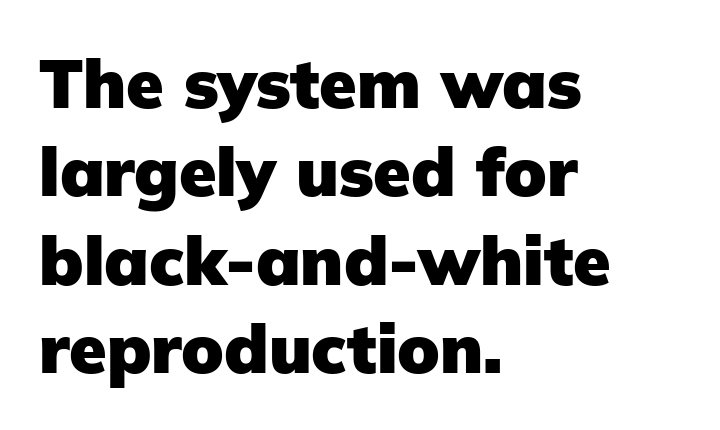
The image shows 68 px heavy sans-serif type, upright; set left-aligned, normal line spacing (1.3x), normal letter spacing, not underlined; low stroke contrast and a medium x-height.
